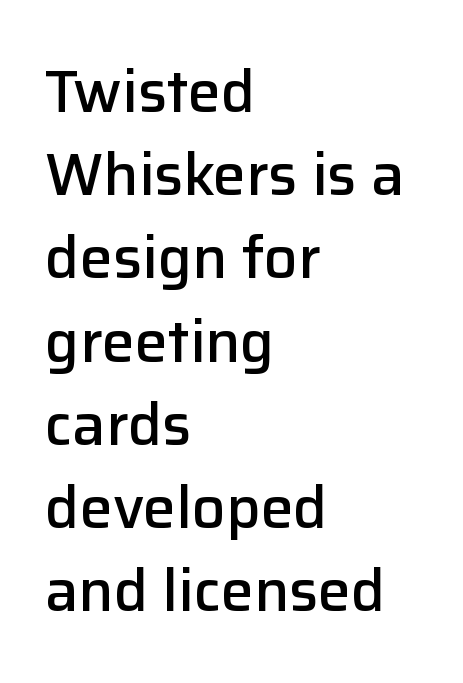
Inter-character spacing is left at the font's built-in metrics. Line beginnings align vertically; line endings do not. Type style note: lacks serifs. Character widths vary here, with narrow letters taking less room than wide ones. In terms of weight, the rendering is demibold, just under bold. The foot of each line stays bare and open.
